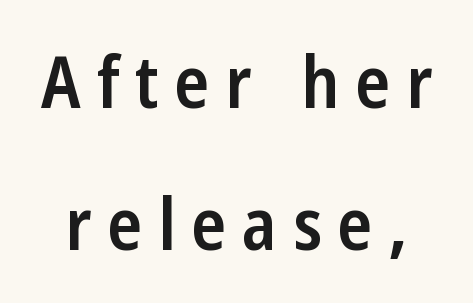
The image shows 72 px semibold, condensed sans-serif type, upright; set loose line spacing (1.97x), unusually wide letter spacing (+0.22 em), not underlined; low stroke contrast and a medium x-height.
